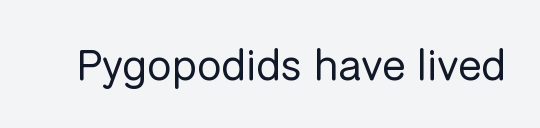
A roman cut, with each character standing at attention. Spacing between characters is what you'd get straight out of the box. A typesetter would call this proportional, since set widths differ per character. Check where the strokes stop: nothing finishes them off — pure sans.
